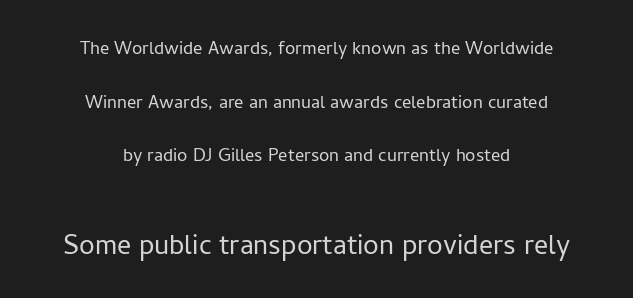
{"serif": "no", "italic": "no", "bold": "no", "weight": "light", "width": "normal", "stroke_contrast": "low", "x_height": "medium", "monospaced": "no", "underline": "no", "align": "center", "line_spacing": "loose", "line_spacing_ratio": 2.33, "letter_spacing": "normal", "letter_spacing_em": 0.0, "larger_block": "second", "size_ratio": 1.52, "glyph_px": 35}
